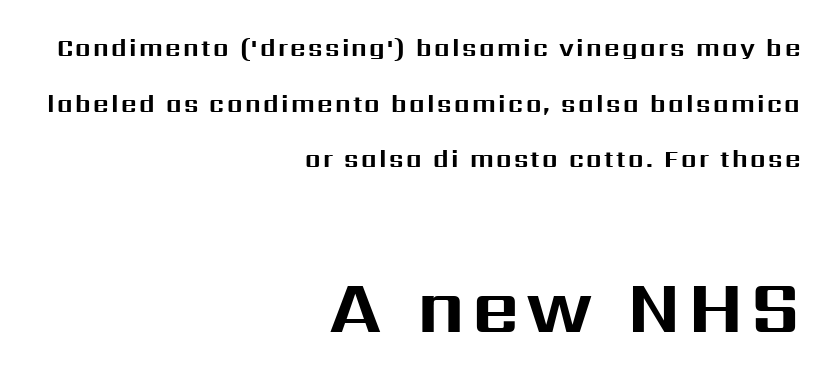
The ragged edge is on the left, which tells us the setting is flush right. The letters advance in unequal steps, a hallmark of proportional type. Compared with typical paragraphs, the rows here are farther apart. Italic: no, the glyphs are upright roman. Which of the two is more prominent by size? The second, at the bottom. Beneath every word, the page is bare.
